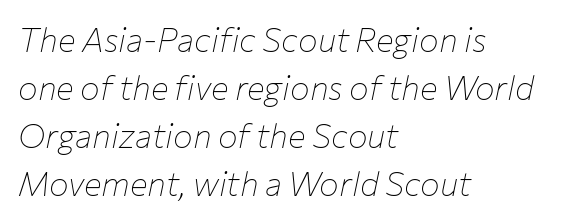
This sample has the flowing, uneven cadence of proportional lettering. The passage shown stacks its lines at a standard gap. The passage shown has conventional tracking throughout. Horizontal alignment here is leftward, the default for most running prose. Yep, that's italic — everything's leaning.
